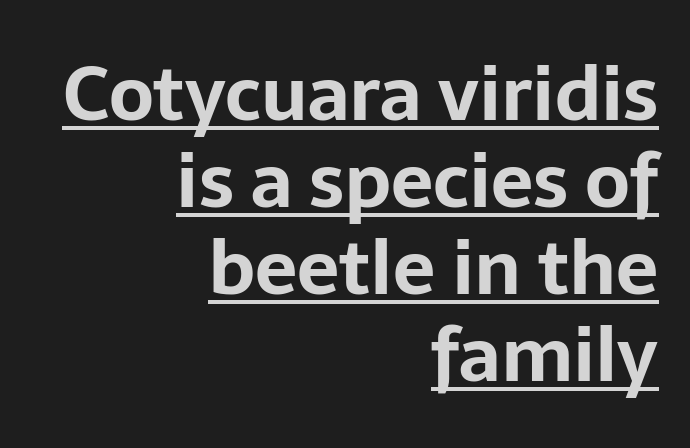
Stroke thickness is high; the sample reads as a true bold. Compared with undecorated copy, this sample adds a rule below the words. Horizontal alignment here is rightward, an uncommon choice for prose. Every stem runs plumb, perpendicular to the baseline. Default kerning and tracking; the words read as compact shapes. This sample has the flowing, uneven cadence of proportional lettering.
